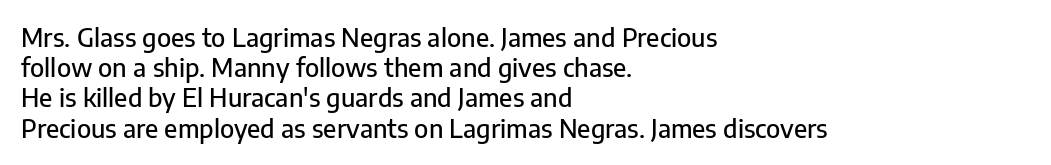
The image shows 25 px text type, upright; set left-aligned, line spacing 1.21x, normal letter spacing, not underlined.
